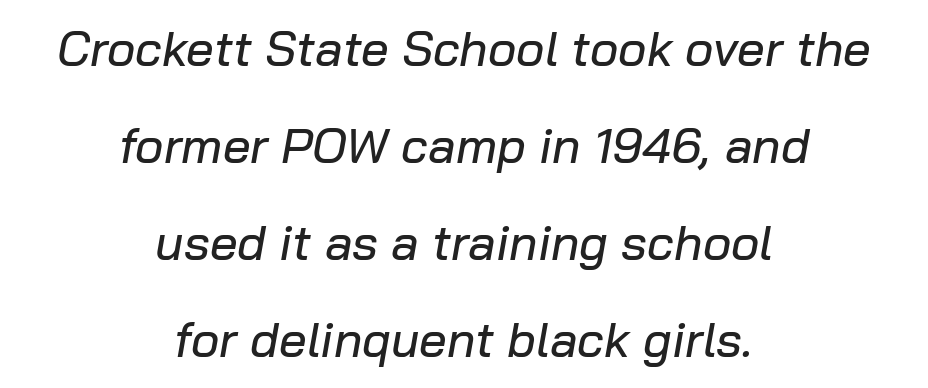
Airy leading. The letters sit at their default tracking, neither squeezed nor spread. Any mark beneath the type? The region is blank. Varying glyph widths throughout — classic text-font behaviour. The letters are slanted; this is an italic face.
